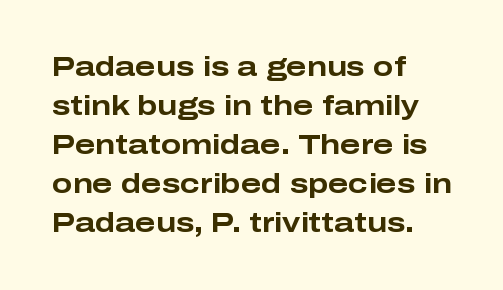
Q: Is the text bold? A: Yes.
Q: Is the text italic (slanted)? A: No, it is upright.
Q: Is the text underlined? A: No.
Q: How is the paragraph aligned? A: Left-aligned.
Q: Is the spacing between letters normal or unusually wide? A: Normal.
Q: Is the spacing between lines tight, normal or loose? A: Normal.
